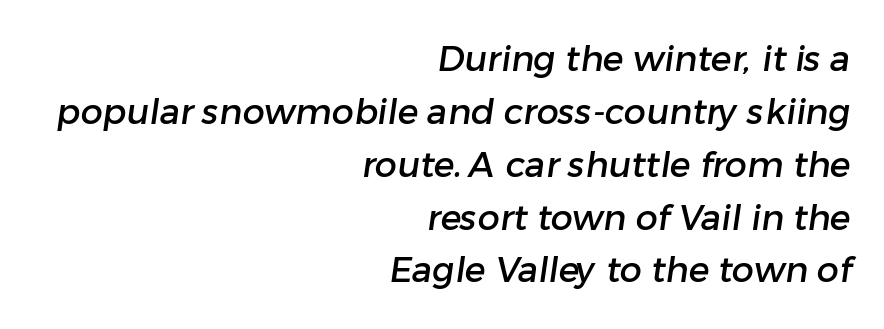
Q: Is the typeface a serif or a sans-serif typeface? A: Sans-serif.
Q: Is the text underlined? A: No.
Q: How is the paragraph aligned? A: Right-aligned.
Q: Is the spacing between letters normal or unusually wide? A: Normal.
Q: Is the spacing between lines tight, normal or loose? A: Normal.
Q: Width (condensed, normal, or wide)? A: Normal.
Q: Stroke contrast? A: Low.
Q: x-height? A: Medium.
Q: Monospaced? A: No.
